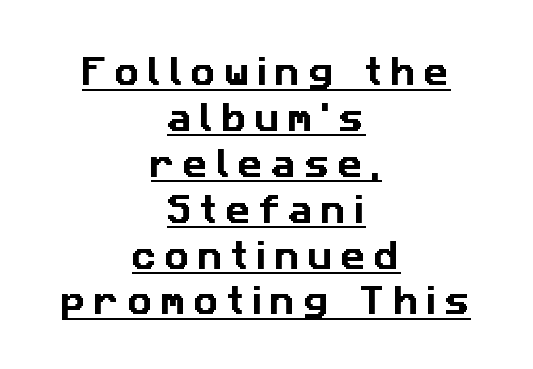
The image shows 31 px sans-serif type; set centered, normal line spacing (1.48x), unusually wide letter spacing (+0.26 em), underlined; low stroke contrast and a medium x-height.
